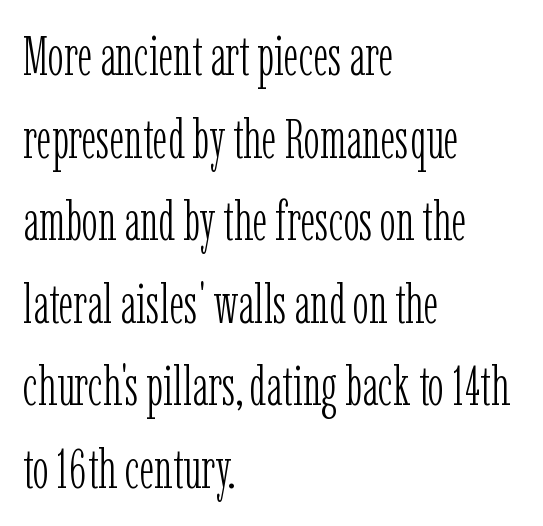
The baseline area is clear. No extra ink here — the face is not bold. Small tapered or slab feet sit at the stroke ends, so this counts as serif. The space between consecutive lines is moderate. Left-aligned paragraph, ragged on the right. The face used here is proportionally spaced, like ordinary book or web type.
